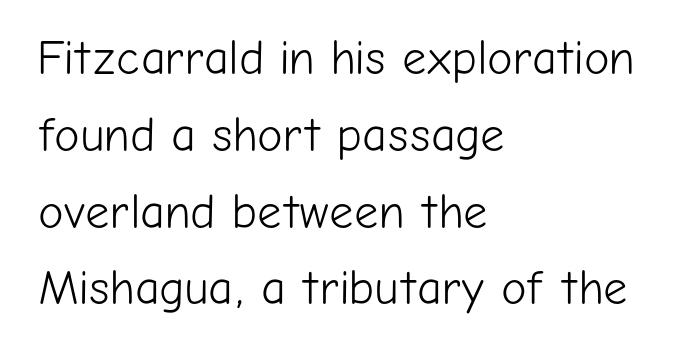
The letters sit at their default tracking, neither squeezed nor spread. The lines sit at an ordinary, default distance from one another. Check the space under the baseline: it is left empty. The specimen reads as upright at a glance.
